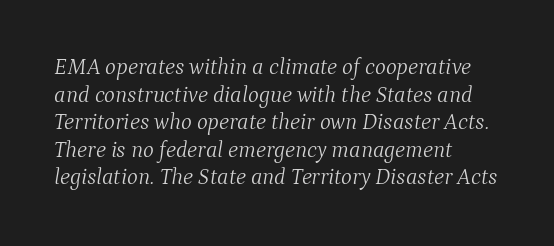
{"italic": "yes", "lean": "right", "slant_degrees": 9, "bold": "no", "underline": "no", "align": "left", "line_spacing_ratio": 1.2, "letter_spacing": "normal", "letter_spacing_em": 0.0, "glyph_px": 23}
